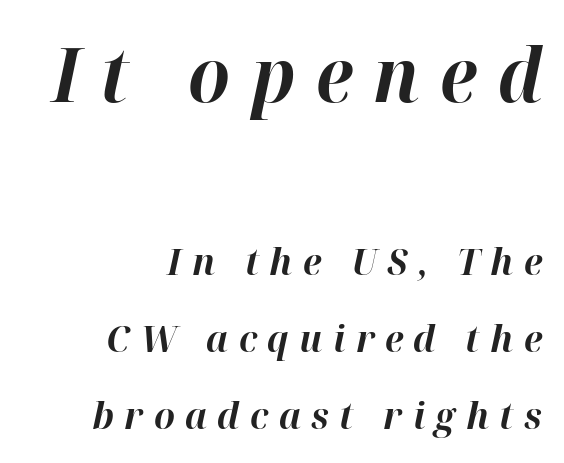
{"italic": "yes", "lean": "right", "slant_degrees": 12, "bold": "yes", "weight": "bold", "width": "normal", "stroke_contrast": "high", "x_height": "medium", "monospaced": "no", "underline": "no", "align": "right", "line_spacing": "loose", "line_spacing_ratio": 2.08, "letter_spacing": "wide", "letter_spacing_em": 0.28, "larger_block": "first", "size_ratio": 2.0, "glyph_px": 74}
